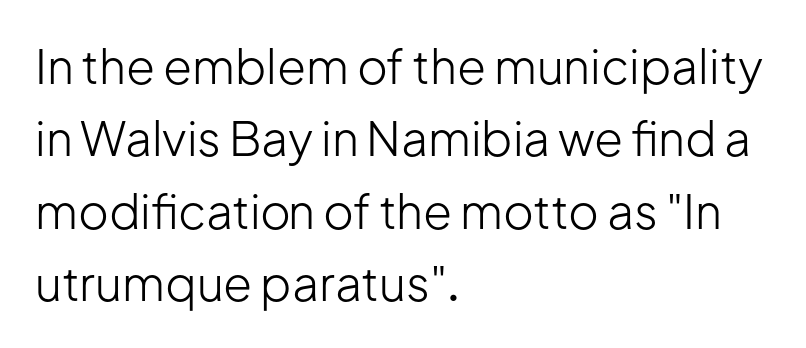
These lines stack with their left ends in a neat column. No letter is thick-stroked: the sample isn't bold. Standard letterfit; no display-style spreading of the glyphs. This is sans-serif lettering, the kind often seen on screens and signage. Descenders are the only things crossing below the line.
